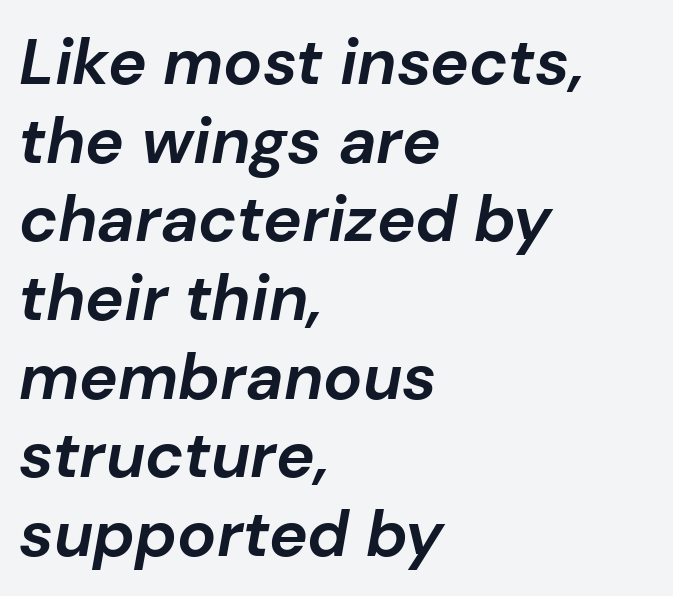
The image shows 65 px bold type, italic (leaning right); set left-aligned, line spacing 1.21x, normal letter spacing, not underlined; low stroke contrast and a medium x-height.
